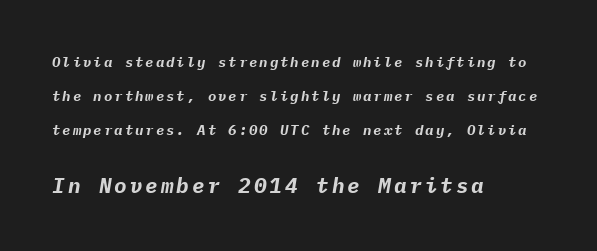
Q: Is the text bold? A: Yes.
Q: Is the text italic (slanted)? A: Yes, it leans right by about 9 degrees.
Q: Is the text underlined? A: No.
Q: How is the paragraph aligned? A: Left-aligned.
Q: Is the spacing between lines tight, normal or loose? A: Loose.
Q: Which block of text is set in a larger size, the first (top) or the second (bottom)? A: The second (bottom) one.
